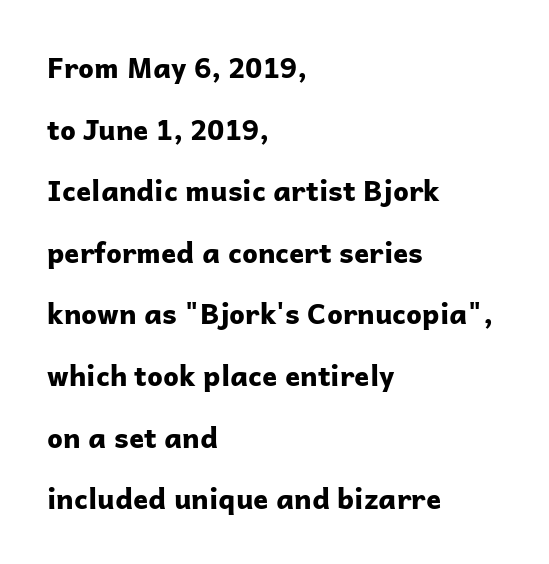
The typesetting leans heavy: a genuine bold. Lines of text with bare space underneath. These lines stand farther apart than default settings would place them. The paragraph shown leans on its left margin. Classification — sans serif.
